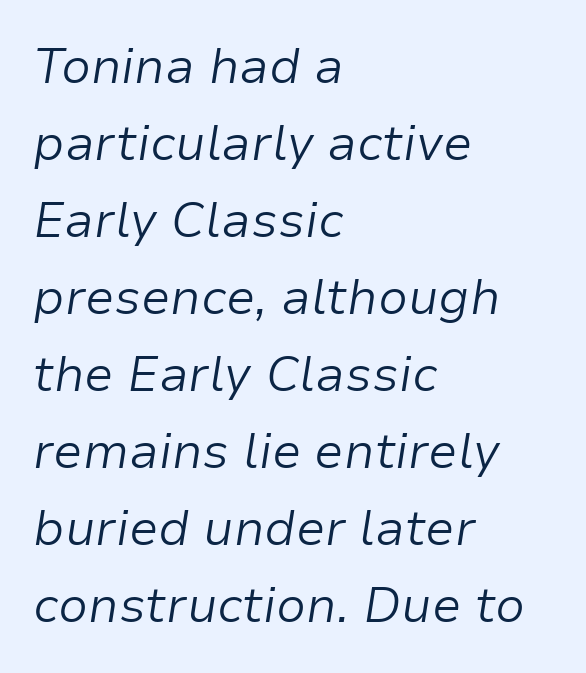
Think of a printed novel: that variable character pitch is what you see here. Clear beneath every line of the passage. In terms of posture, this sample is oblique. Think standard paragraph weight, or any step lighter than that. How are the letters spaced? Ordinarily, with no added tracking.
